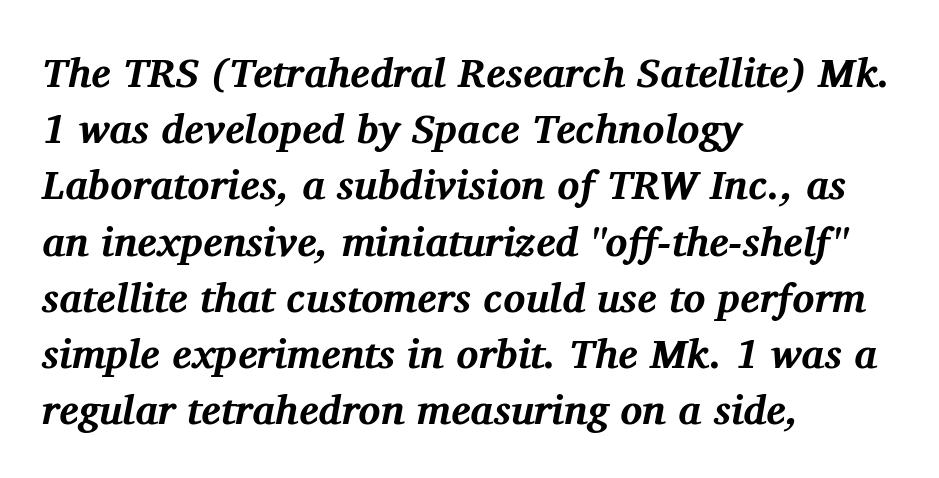
Q: Is the text bold? A: Yes.
Q: Is the text italic (slanted)? A: Yes, it leans right by about 11 degrees.
Q: Is the typeface a serif or a sans-serif typeface? A: Serif.
Q: Is the text underlined? A: No.
Q: How is the paragraph aligned? A: Left-aligned.
Q: Is the spacing between letters normal or unusually wide? A: Normal.
Q: Is the spacing between lines tight, normal or loose? A: Normal.
Q: Width (condensed, normal, or wide)? A: Normal.
Q: Stroke contrast? A: Medium.
Q: x-height? A: Medium.
Q: Monospaced? A: No.
